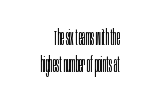
The font sits on the lighter half of the weight spectrum, regular included. Type without underlining. The horizontal fit of the characters is conventional and even. The type sits square on the baseline with zero lean. The lines sit at an ordinary, default distance from one another.
